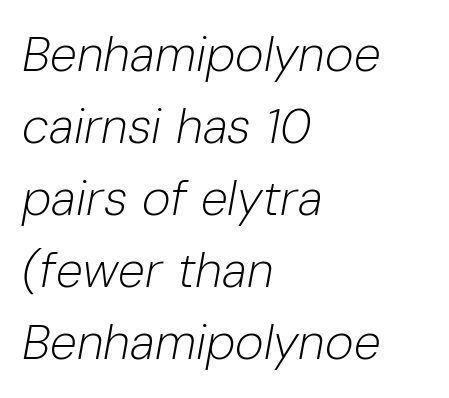
The image shows 49 px light type, italic (leaning right); set left-aligned, normal line spacing (1.47x), normal letter spacing, not underlined; low stroke contrast and a medium x-height.
